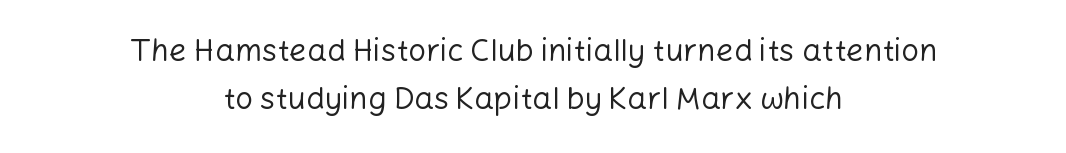
Q: Is the text bold? A: No.
Q: Is the text italic (slanted)? A: No, it is upright.
Q: Is the typeface a serif or a sans-serif typeface? A: Sans-serif.
Q: Is the text underlined? A: No.
Q: How is the paragraph aligned? A: Centered.
Q: Is the spacing between letters normal or unusually wide? A: Normal.
Q: Is the spacing between lines tight, normal or loose? A: Normal.
Q: Width (condensed, normal, or wide)? A: Normal.
Q: Stroke contrast? A: Low.
Q: x-height? A: Medium.
Q: Monospaced? A: No.
